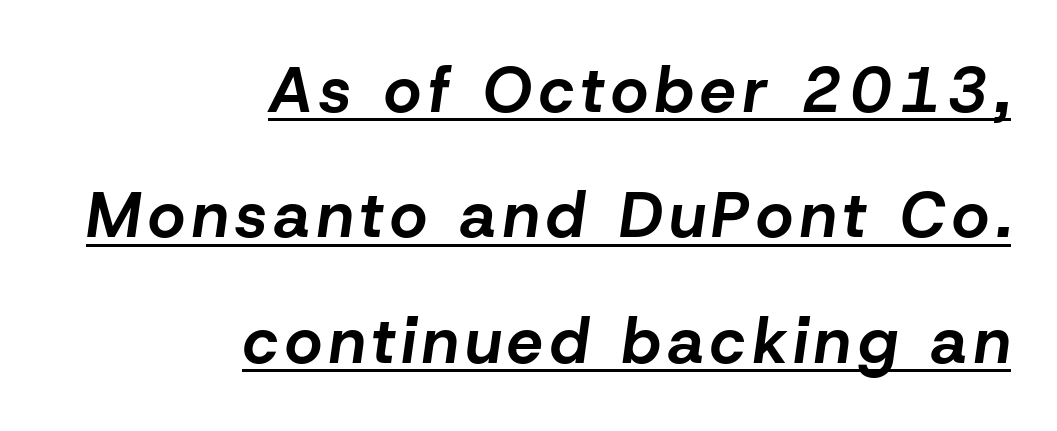
Quick note: interline space is abundant. Style check: oblique. Is the type bold? Yes — the strokes are clearly thick and heavy. These lines stack with their right ends in a neat column. Somebody hit Ctrl+U on this one — the words are underlined.
